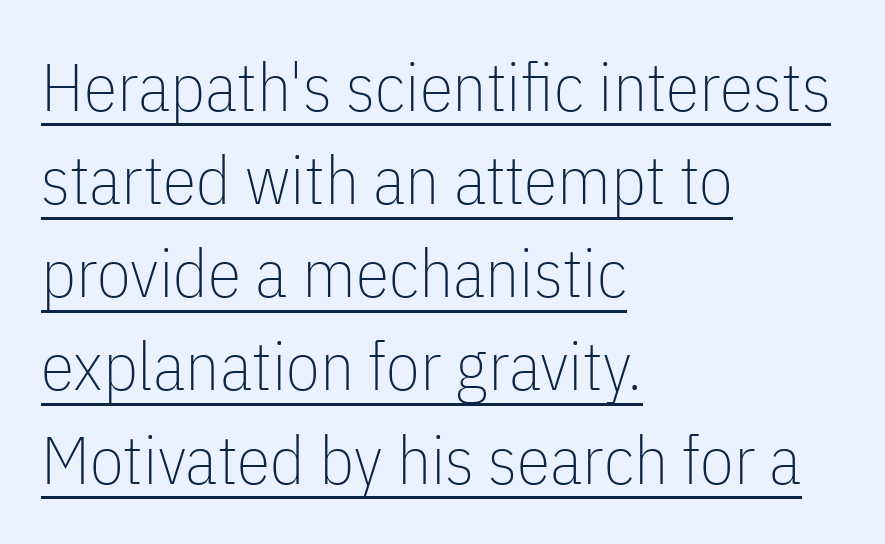
{"serif": "no", "italic": "no", "bold": "no", "weight": "thin", "width": "condensed", "stroke_contrast": "low", "x_height": "medium", "monospaced": "no", "underline": "yes", "align": "left", "line_spacing": "normal", "line_spacing_ratio": 1.37, "letter_spacing": "normal", "letter_spacing_em": 0.0, "glyph_px": 68}
